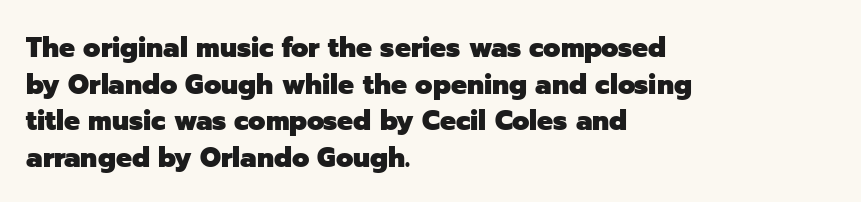
{"serif": "no", "italic": "no", "bold": "yes", "weight": "heavy", "width": "normal", "stroke_contrast": "low", "x_height": "medium", "monospaced": "no", "underline": "no", "align": "left", "line_spacing": "normal", "line_spacing_ratio": 1.31, "letter_spacing": "normal", "letter_spacing_em": 0.0, "glyph_px": 28}
